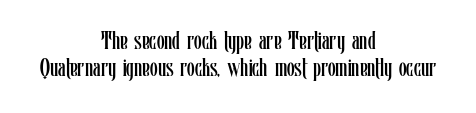
Tracking value appears to be zero — textbook default spacing. Cramped leading. Notice how the stems are strictly vertical — no italics here. The lines are quadded center. Only glyphs here, with clear space below each row. Letters have the restrained weight of plain body copy at most.
